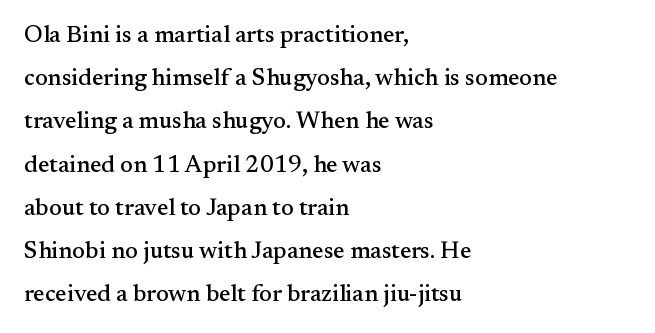
{"italic": "no", "underline": "no", "align": "left", "line_spacing_ratio": 1.8, "letter_spacing": "normal", "letter_spacing_em": 0.0, "glyph_px": 24}
